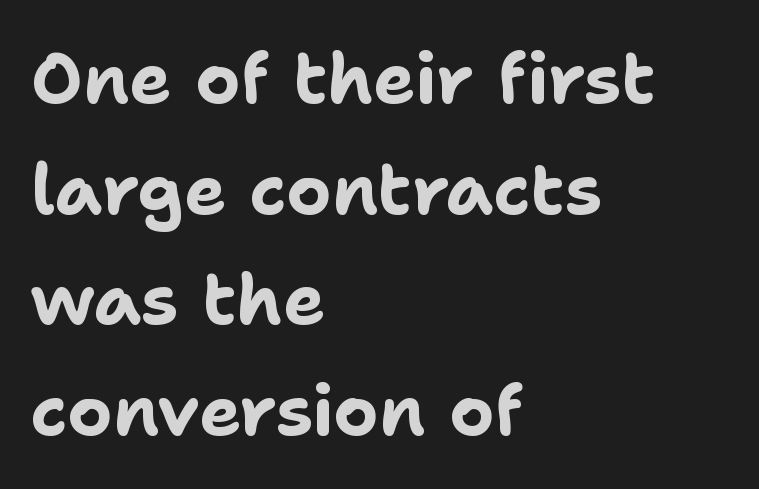
Between one letter and the next there's only the usual sliver of space. Lines of text with bare space underneath. Horizontal alignment here is leftward, the default for most running prose. The typography opts for an upright posture over an oblique one. Compared with typical paragraphs, the rows here are spaced about the same.
